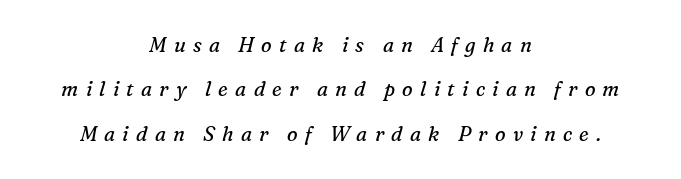
{"italic": "yes", "lean": "right", "slant_degrees": 16, "bold": "no", "underline": "no", "align": "center", "line_spacing": "loose", "line_spacing_ratio": 2.22, "letter_spacing": "wide", "letter_spacing_em": 0.36, "glyph_px": 20}
